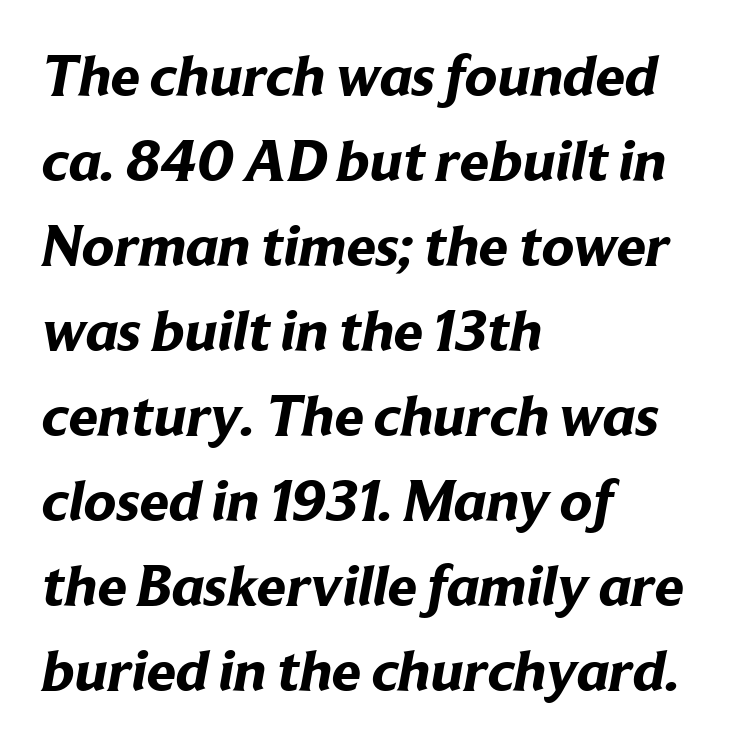
Q: Is the text bold? A: Yes.
Q: Is the typeface a serif or a sans-serif typeface? A: Sans-serif.
Q: Is the text underlined? A: No.
Q: How is the paragraph aligned? A: Left-aligned.
Q: Is the spacing between letters normal or unusually wide? A: Normal.
Q: Is the spacing between lines tight, normal or loose? A: Normal.
Q: Width (condensed, normal, or wide)? A: Normal.
Q: Stroke contrast? A: Low.
Q: x-height? A: Medium.
Q: Monospaced? A: No.
